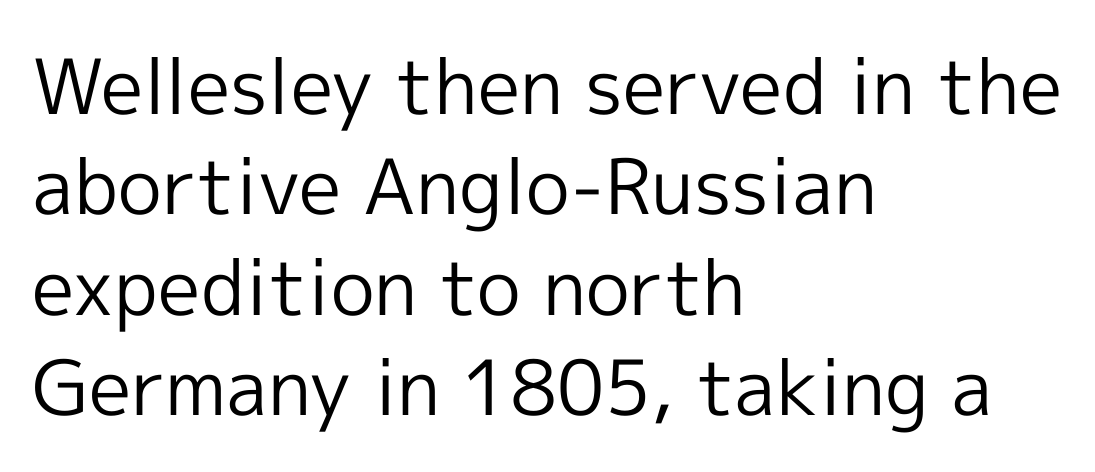
The rendering keeps characters at their native spacing. Here the designer chose a conventional face with non-uniform glyph widths. Unmarked baselines from the first word to the last. Is this a sans? Yes — the strokes have no serifs.
